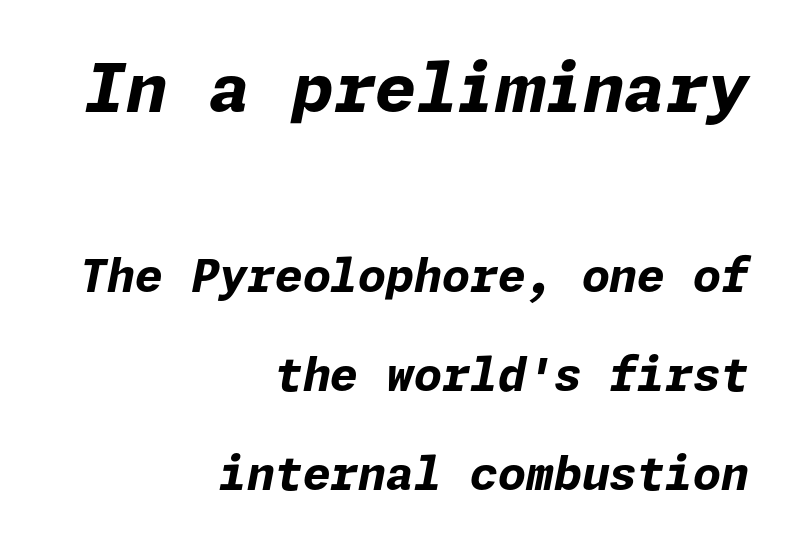
This layout puts the oversized block above and the modest block below. The sample has been set heavy, in full bold. Standard letterfit; no display-style spreading of the glyphs. Anything drawn beneath the words? Only blank space. Slanted lettering throughout.
